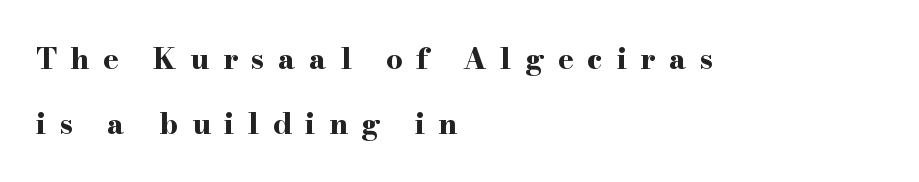
{"serif": "yes", "italic": "no", "bold": "yes", "weight": "bold", "width": "wide", "stroke_contrast": "high", "x_height": "small", "monospaced": "no", "underline": "no", "align": "left", "line_spacing": "loose", "line_spacing_ratio": 2.23, "letter_spacing": "wide", "letter_spacing_em": 0.47, "glyph_px": 29}
